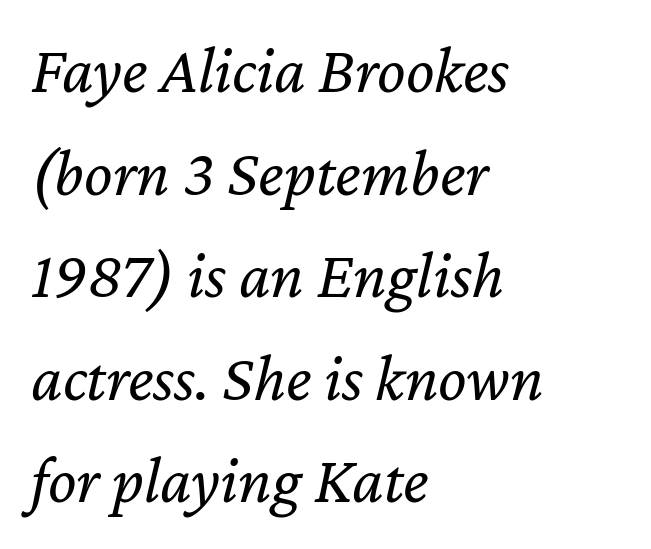
{"italic": "yes", "lean": "right", "slant_degrees": 12, "bold": "no", "weight": "regular", "width": "normal", "stroke_contrast": "low", "x_height": "medium", "monospaced": "no", "underline": "no", "align": "left", "line_spacing": "normal", "line_spacing_ratio": 1.53, "letter_spacing": "normal", "letter_spacing_em": 0.0, "glyph_px": 67}
